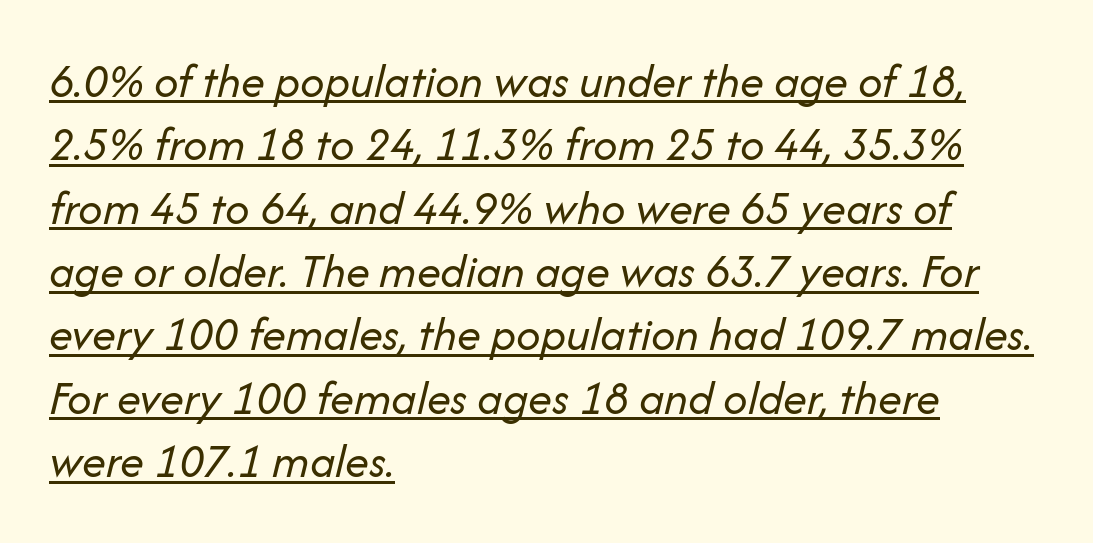
A student would call this left alignment; a typographer would say flush left, rag right. The letters advance in unequal steps, a hallmark of proportional type. The weight tops out at a normal text grade. Rows of type keep a routine distance in the vertical direction. A baseline rule has been typeset under these characters. Is the type slanted? Yes — the strokes lean at a clear angle.
